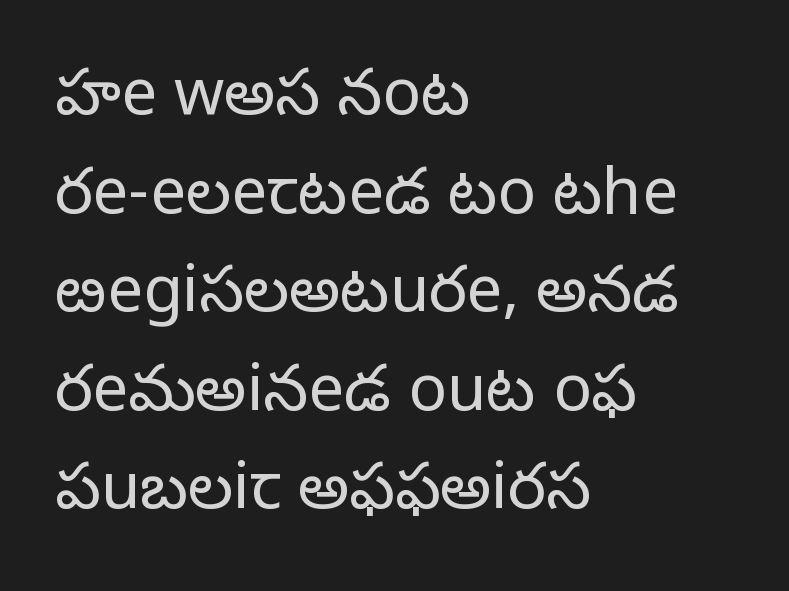
The letters sit at their default tracking, neither squeezed nor spread. Classification — sans serif. The typesetter chose a ragged-right arrangement here. The face looks like a standard text weight, possibly lighter. The lettering holds an erect, upright posture throughout. Looks like regular typesetting: each glyph gets only the width it needs.
